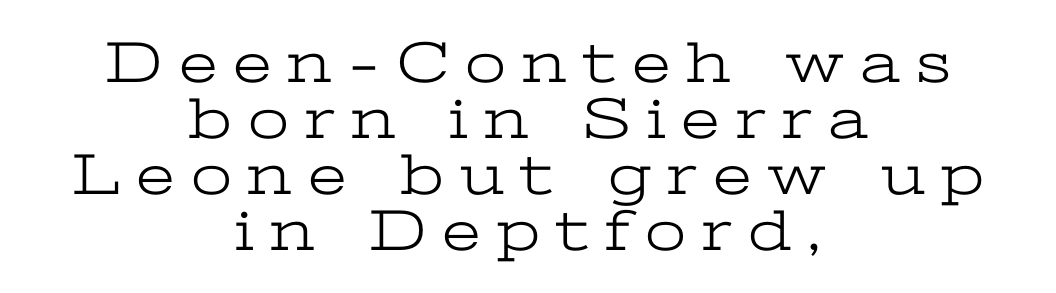
The image shows 59 px light, wide serif type, upright; set centered, tight line spacing (0.95x), unusually wide letter spacing (+0.27 em), not underlined; low stroke contrast and a medium x-height.
